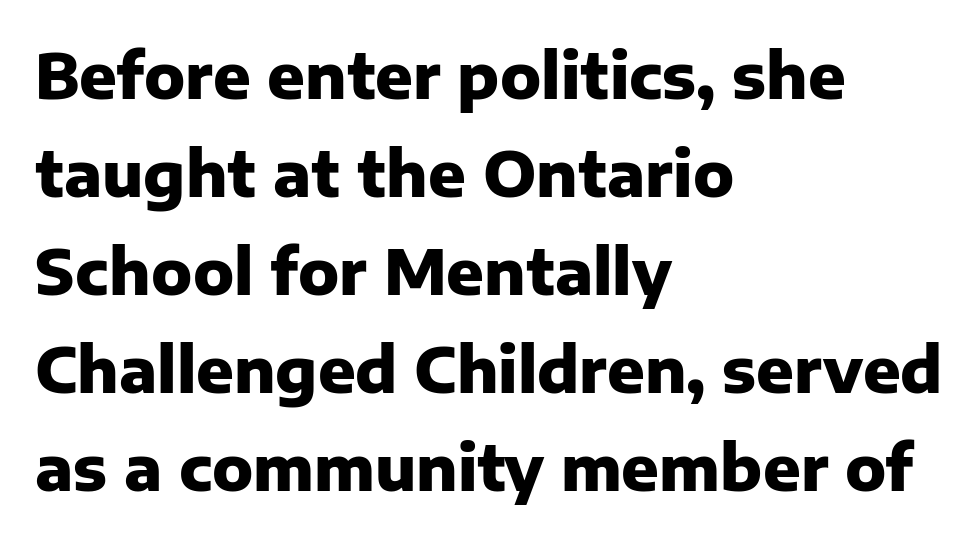
{"serif": "no", "italic": "no", "bold": "yes", "weight": "heavy", "width": "normal", "stroke_contrast": "low", "x_height": "medium", "monospaced": "no", "underline": "no", "align": "left", "line_spacing": "normal", "line_spacing_ratio": 1.58, "letter_spacing": "normal", "letter_spacing_em": 0.0, "glyph_px": 62}
